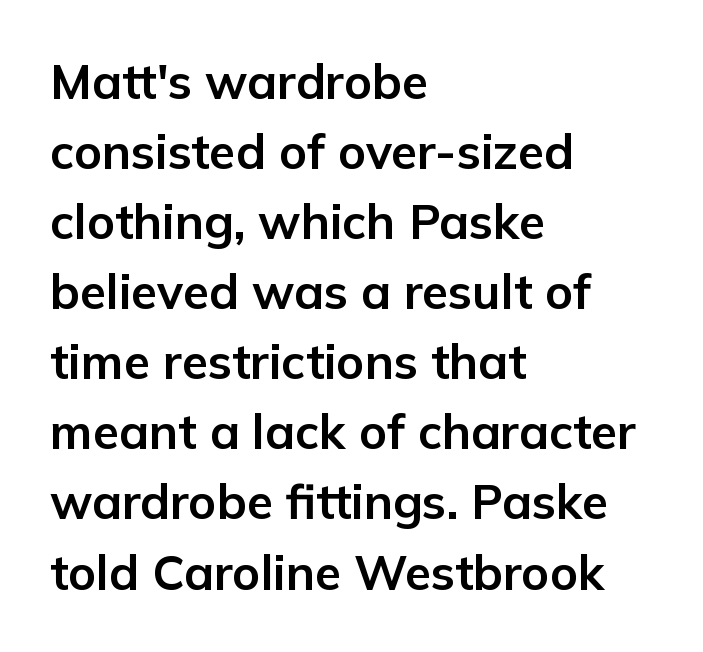
The image shows 48 px bold sans-serif type, upright; set left-aligned, normal line spacing (1.46x), normal letter spacing, not underlined; low stroke contrast and a medium x-height.
